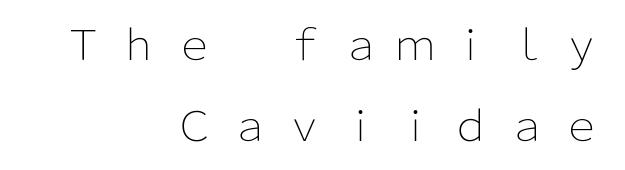
The image shows 41 px light sans-serif type, upright; set right-aligned, loose line spacing (1.98x), unusually wide letter spacing (+0.35 em), not underlined; low stroke contrast and a medium x-height.
